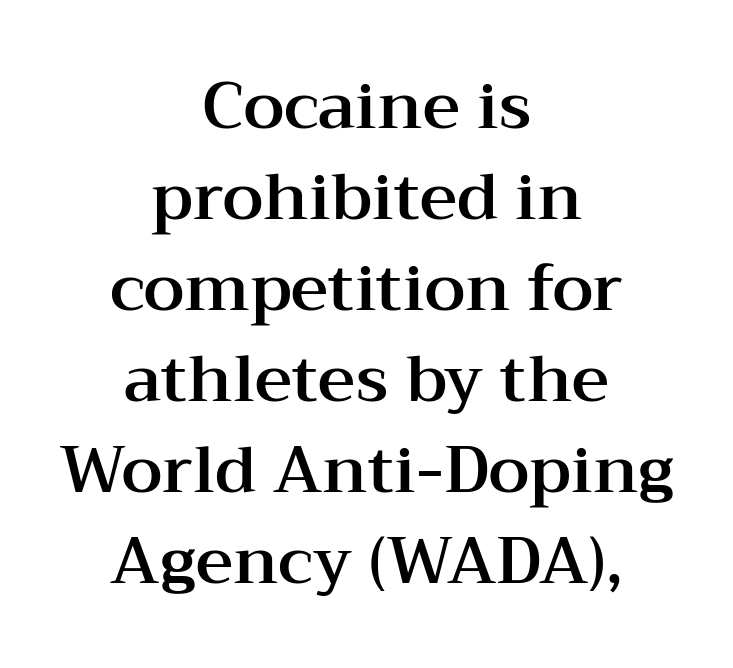
Q: Is the text italic (slanted)? A: No, it is upright.
Q: Is the typeface a serif or a sans-serif typeface? A: Serif.
Q: Is the text underlined? A: No.
Q: How is the paragraph aligned? A: Centered.
Q: Is the spacing between letters normal or unusually wide? A: Normal.
Q: Is the spacing between lines tight, normal or loose? A: Normal.
Q: Width (condensed, normal, or wide)? A: Wide.
Q: Stroke contrast? A: Medium.
Q: x-height? A: Medium.
Q: Monospaced? A: No.
